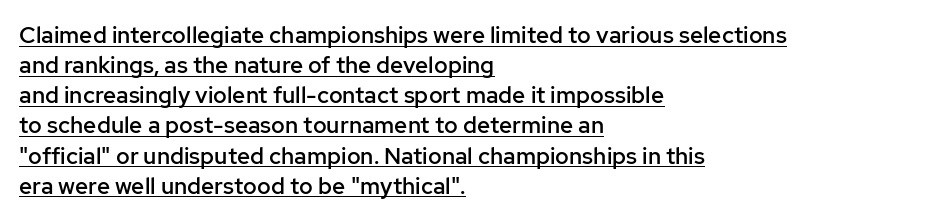
{"italic": "no", "bold": "semi", "underline": "yes", "align": "left", "line_spacing": "normal", "line_spacing_ratio": 1.31, "letter_spacing": "normal", "letter_spacing_em": 0.0, "glyph_px": 23}
